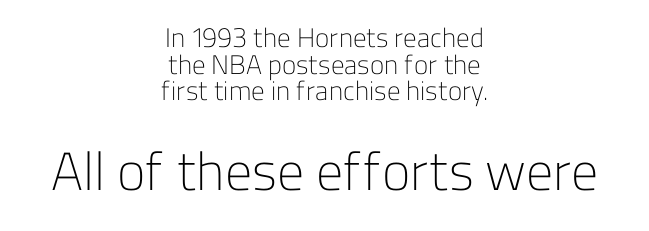
The type family on display is of the sans-serif kind. Ink coverage per letter is moderate at most. Every character sits straight up, as roman type does. The rag falls on both sides of this text block equally. Descender tails drop into unmarked territory.
